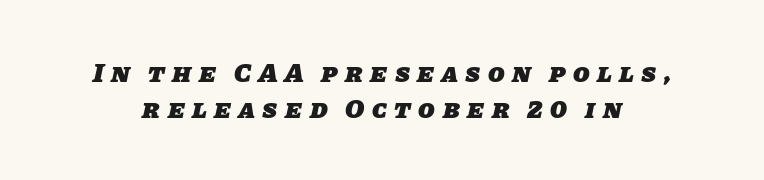
The image shows 27 px bold type; set normal line spacing (1.34x), unusually wide letter spacing (+0.28 em), not underlined.
